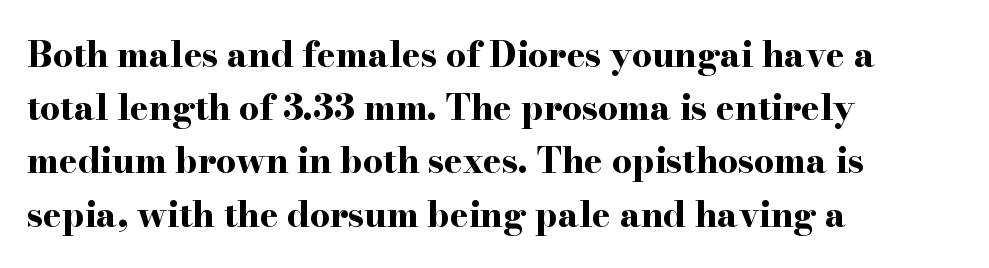
The image shows 35 px bold, wide serif type, upright; set left-aligned, normal line spacing (1.52x), normal letter spacing, not underlined; high stroke contrast and a small x-height.
